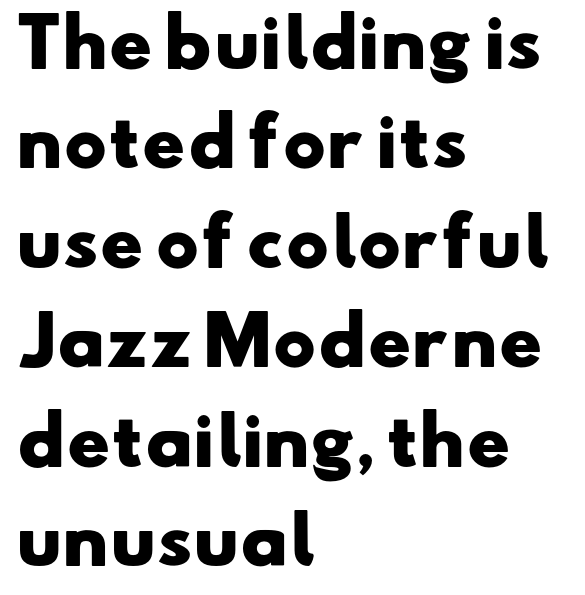
{"serif": "no", "bold": "yes", "weight": "heavy", "width": "wide", "stroke_contrast": "low", "x_height": "small", "monospaced": "no", "underline": "no", "align": "left", "line_spacing": "normal", "line_spacing_ratio": 1.53, "letter_spacing": "normal", "letter_spacing_em": 0.0, "glyph_px": 65}
